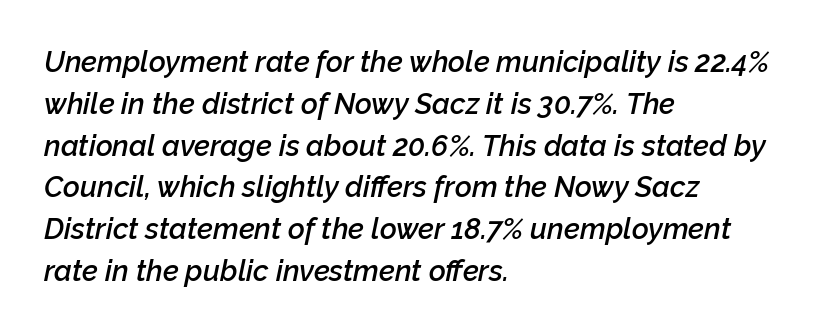
Q: Is the text bold? A: Semi-bold.
Q: Is the text italic (slanted)? A: Yes, it leans right by about 12 degrees.
Q: Is the text underlined? A: No.
Q: How is the paragraph aligned? A: Left-aligned.
Q: Is the spacing between letters normal or unusually wide? A: Normal.
Q: Is the spacing between lines tight, normal or loose? A: Normal.
Q: Width (condensed, normal, or wide)? A: Normal.
Q: Stroke contrast? A: Low.
Q: x-height? A: Medium.
Q: Monospaced? A: No.
